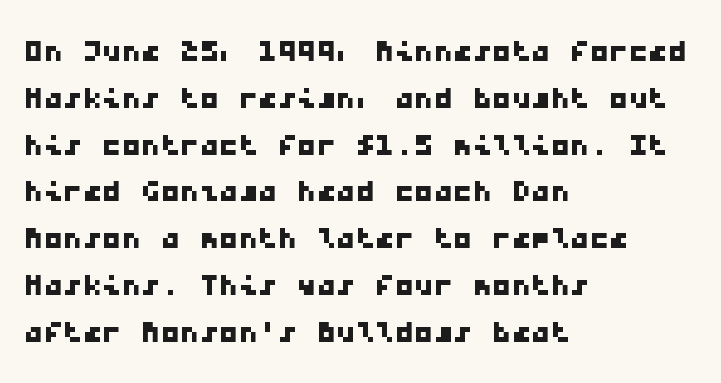
The image shows 39 px wide sans-serif type, monospaced; set left-aligned, line spacing 1.2x, normal letter spacing, not underlined; low stroke contrast and a medium x-height.
